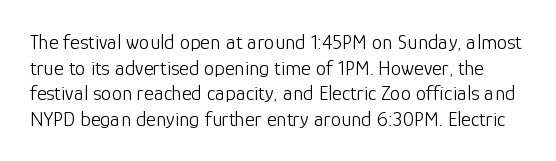
A bare baseline throughout the passage. The font sits on the lighter half of the weight spectrum, regular included. Compared with typical body copy, the letter spacing here is the same. If you drew a line through each stem, it would be perfectly vertical.
